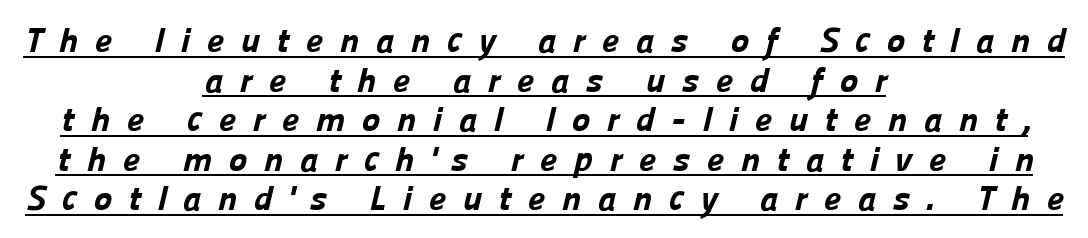
{"serif": "no", "bold": "yes", "weight": "bold", "width": "normal", "stroke_contrast": "low", "x_height": "medium", "monospaced": "no", "underline": "yes", "align": "center", "line_spacing": "tight", "line_spacing_ratio": 1.13, "letter_spacing": "wide", "letter_spacing_em": 0.47, "glyph_px": 35}
